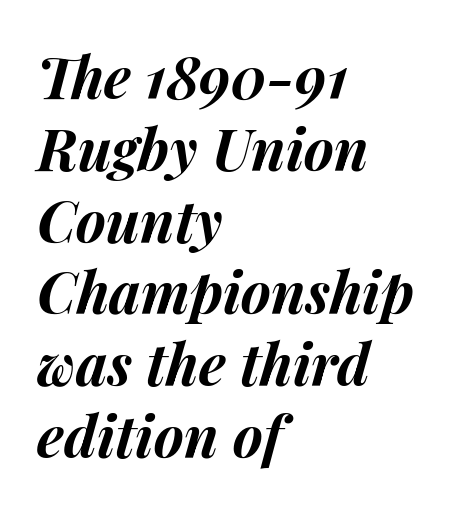
A typesetter would call this leading conventional body-copy spacing. The passage shown has conventional tracking throughout. Here the designer chose a conventional face with non-uniform glyph widths. The glyphs are unaccompanied by any horizontal stroke below them. Reading down the block, your eye returns to a fixed left position each line. In terms of posture, this sample is oblique.
